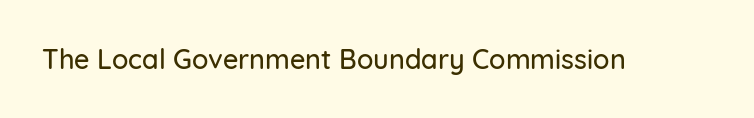
Q: Is the text italic (slanted)? A: No, it is upright.
Q: Is the text underlined? A: No.
Q: Is the spacing between letters normal or unusually wide? A: Normal.
